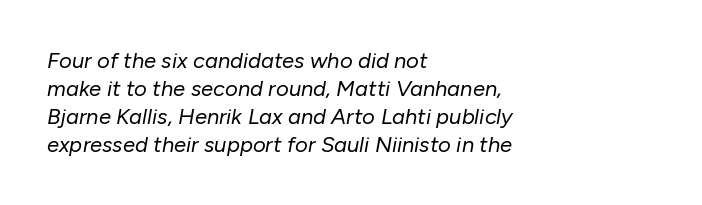
Q: Is the text bold? A: No.
Q: Is the text italic (slanted)? A: Yes, it leans right by about 10 degrees.
Q: Is the text underlined? A: No.
Q: How is the paragraph aligned? A: Left-aligned.
Q: Is the spacing between letters normal or unusually wide? A: Normal.
Q: Is the spacing between lines tight, normal or loose? A: Normal.
